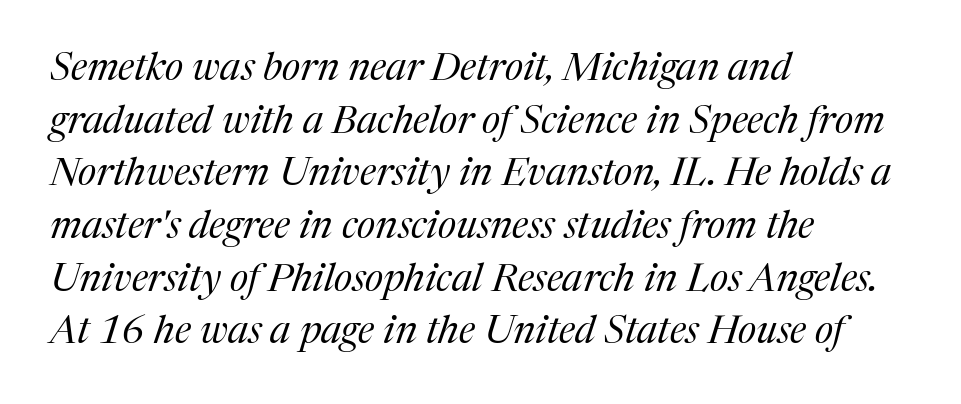
Q: Is the text bold? A: No.
Q: Is the text italic (slanted)? A: Yes, it leans right by about 17 degrees.
Q: Is the typeface a serif or a sans-serif typeface? A: Serif.
Q: Is the text underlined? A: No.
Q: How is the paragraph aligned? A: Left-aligned.
Q: Is the spacing between letters normal or unusually wide? A: Normal.
Q: Is the spacing between lines tight, normal or loose? A: Normal.
Q: Width (condensed, normal, or wide)? A: Normal.
Q: Stroke contrast? A: Medium.
Q: x-height? A: Medium.
Q: Monospaced? A: No.
